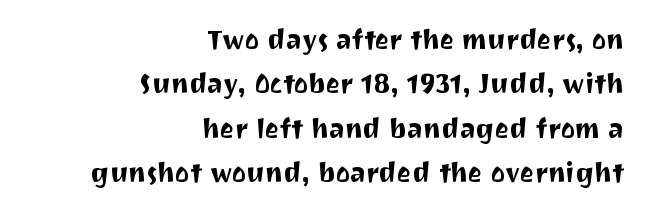
The image shows 27 px text type, upright; set right-aligned, normal line spacing (1.64x), normal letter spacing, not underlined.
